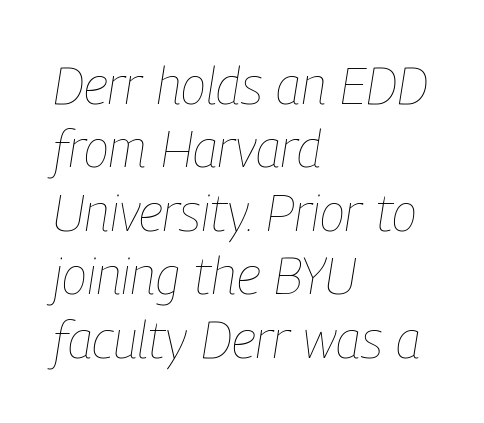
{"italic": "yes", "lean": "right", "slant_degrees": 9, "bold": "no", "weight": "thin", "width": "condensed", "stroke_contrast": "low", "x_height": "medium", "monospaced": "no", "underline": "no", "align": "left", "line_spacing_ratio": 1.22, "letter_spacing": "normal", "letter_spacing_em": 0.0, "glyph_px": 52}
